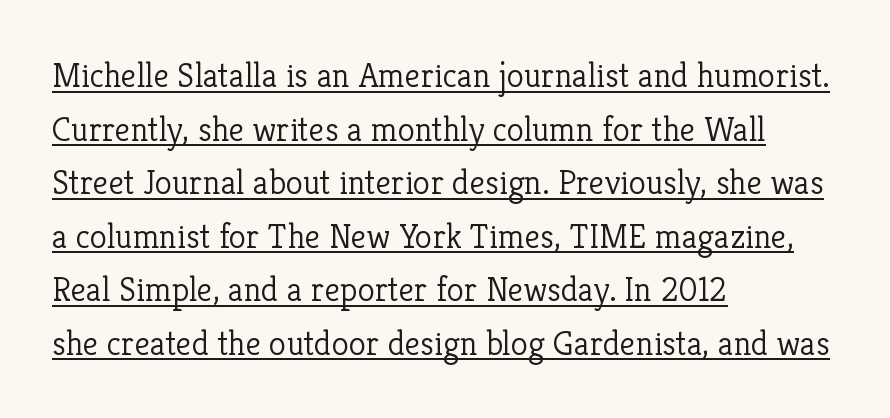
{"serif": "yes", "italic": "no", "bold": "no", "weight": "light", "width": "normal", "stroke_contrast": "low", "x_height": "medium", "monospaced": "no", "underline": "yes", "align": "left", "line_spacing": "normal", "line_spacing_ratio": 1.53, "letter_spacing": "normal", "letter_spacing_em": 0.0, "glyph_px": 35}
